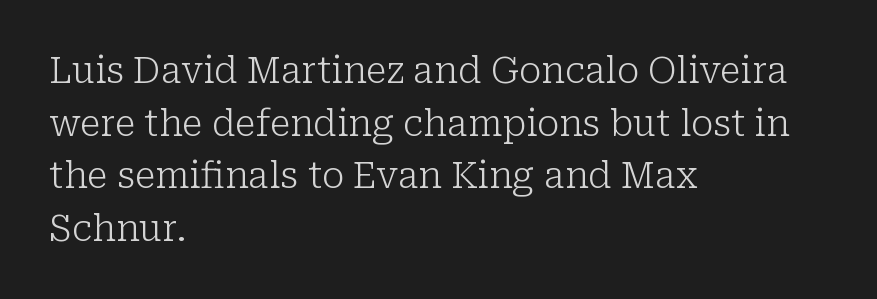
Q: Is the text bold? A: No.
Q: Is the text italic (slanted)? A: No, it is upright.
Q: Is the typeface a serif or a sans-serif typeface? A: Serif.
Q: Is the text underlined? A: No.
Q: How is the paragraph aligned? A: Left-aligned.
Q: Is the spacing between letters normal or unusually wide? A: Normal.
Q: Is the spacing between lines tight, normal or loose? A: Normal.
Q: Width (condensed, normal, or wide)? A: Normal.
Q: Stroke contrast? A: Low.
Q: x-height? A: Medium.
Q: Monospaced? A: No.
